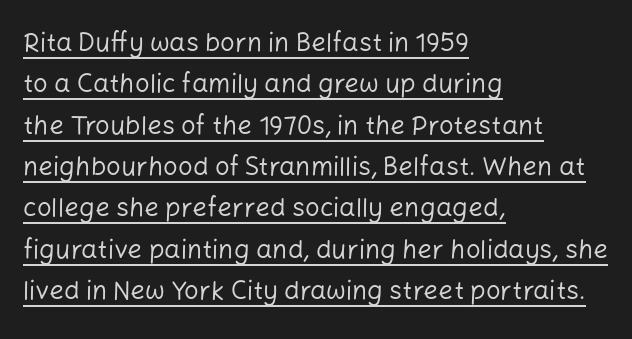
{"italic": "no", "bold": "no", "underline": "yes", "align": "left", "line_spacing": "normal", "line_spacing_ratio": 1.59, "letter_spacing": "normal", "letter_spacing_em": 0.0, "glyph_px": 26}
